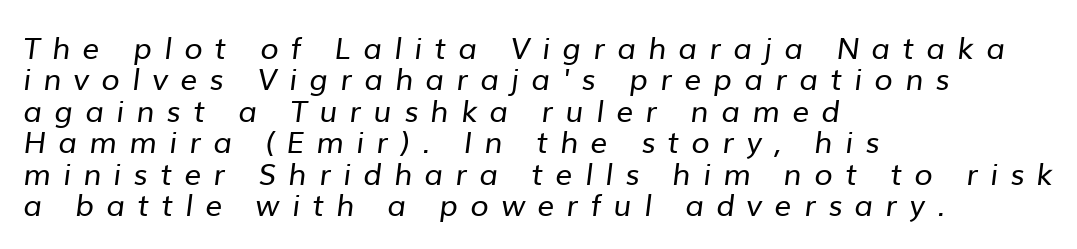
{"serif": "no", "bold": "no", "weight": "regular", "width": "normal", "stroke_contrast": "low", "x_height": "medium", "monospaced": "no", "underline": "no", "align": "left", "line_spacing": "tight", "line_spacing_ratio": 1.05, "letter_spacing": "wide", "letter_spacing_em": 0.41, "glyph_px": 30}
